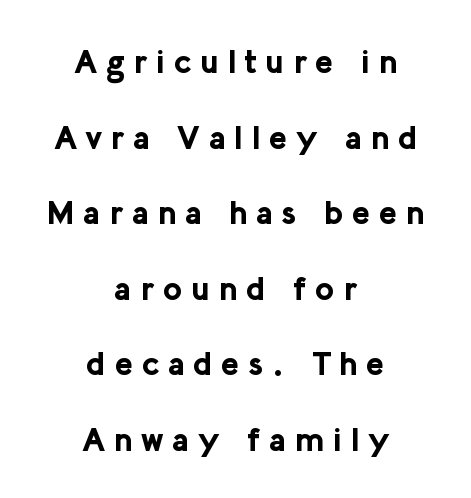
The image shows 33 px bold sans-serif type, upright; set centered, loose line spacing (2.29x), unusually wide letter spacing (+0.27 em), not underlined; low stroke contrast and a medium x-height.
